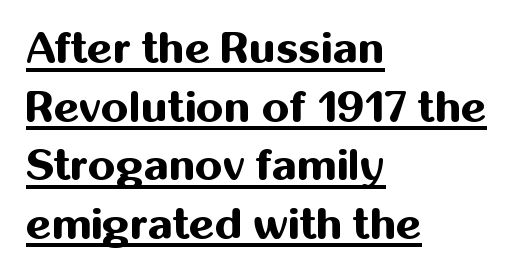
Q: Is the text bold? A: Yes.
Q: Is the text italic (slanted)? A: No, it is upright.
Q: Is the typeface a serif or a sans-serif typeface? A: Sans-serif.
Q: Is the text underlined? A: Yes.
Q: How is the paragraph aligned? A: Left-aligned.
Q: Is the spacing between letters normal or unusually wide? A: Normal.
Q: Is the spacing between lines tight, normal or loose? A: Normal.
Q: Width (condensed, normal, or wide)? A: Normal.
Q: Stroke contrast? A: Medium.
Q: x-height? A: Medium.
Q: Monospaced? A: No.
